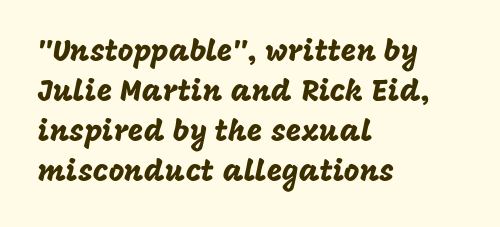
{"serif": "no", "width": "normal", "stroke_contrast": "low", "x_height": "large", "monospaced": "no", "underline": "no", "align": "left", "line_spacing": "normal", "line_spacing_ratio": 1.33, "letter_spacing": "normal", "letter_spacing_em": 0.0, "glyph_px": 30}
